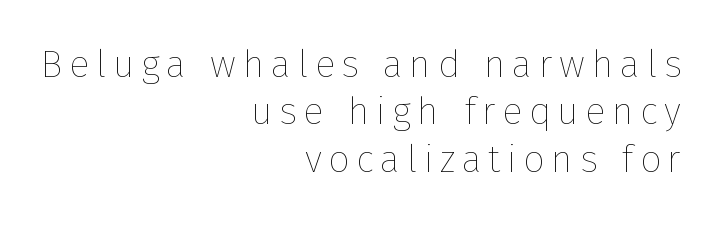
Q: Is the text bold? A: No.
Q: Is the text italic (slanted)? A: No, it is upright.
Q: Is the text underlined? A: No.
Q: How is the paragraph aligned? A: Right-aligned.
Q: Is the spacing between lines tight, normal or loose? A: Normal.
Q: Width (condensed, normal, or wide)? A: Normal.
Q: Stroke contrast? A: Low.
Q: x-height? A: Medium.
Q: Monospaced? A: No.
